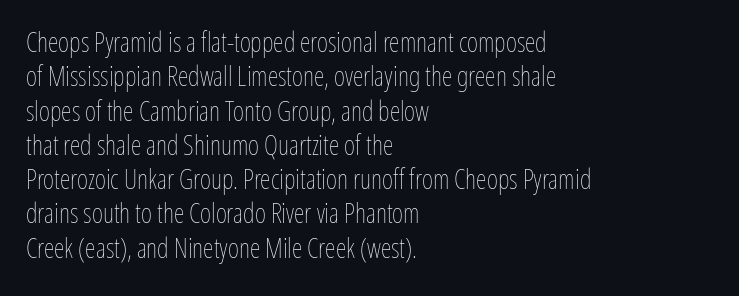
The image shows 27 px text type, upright; set left-aligned, normal line spacing (1.27x), normal letter spacing, not underlined.
